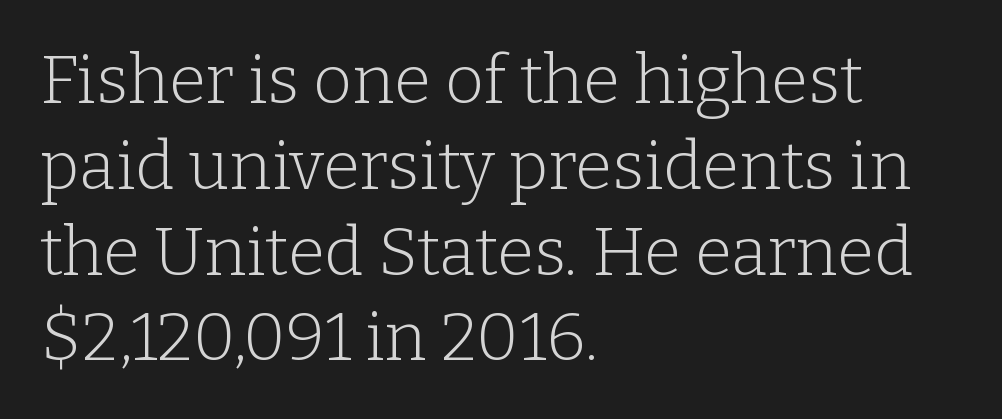
Q: Is the text bold? A: No.
Q: Is the text italic (slanted)? A: No, it is upright.
Q: Is the typeface a serif or a sans-serif typeface? A: Serif.
Q: Is the text underlined? A: No.
Q: How is the paragraph aligned? A: Left-aligned.
Q: Is the spacing between letters normal or unusually wide? A: Normal.
Q: Is the spacing between lines tight, normal or loose? A: Normal.
Q: Width (condensed, normal, or wide)? A: Normal.
Q: Stroke contrast? A: Low.
Q: x-height? A: Medium.
Q: Monospaced? A: No.
